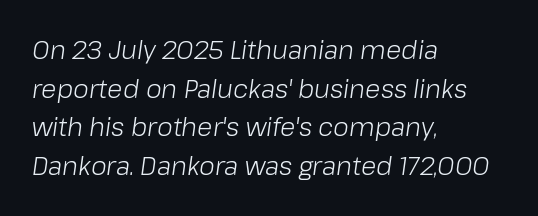
{"italic": "yes", "lean": "right", "slant_degrees": 8, "bold": "no", "underline": "no", "align": "left", "line_spacing": "normal", "line_spacing_ratio": 1.55, "letter_spacing": "normal", "letter_spacing_em": 0.0, "glyph_px": 25}
